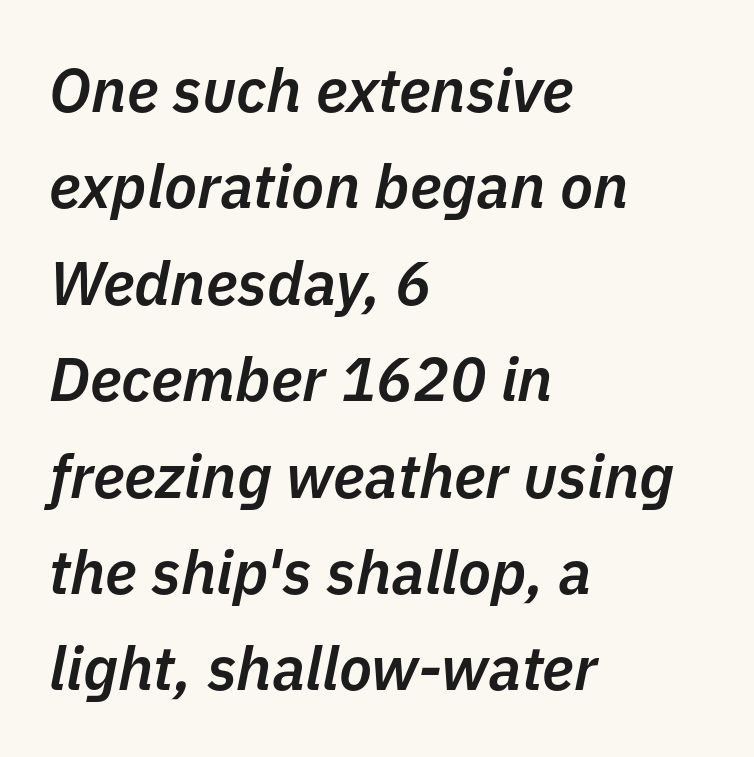
{"italic": "yes", "lean": "right", "slant_degrees": 11, "bold": "semi", "weight": "semibold", "width": "normal", "stroke_contrast": "low", "x_height": "medium", "monospaced": "no", "underline": "no", "align": "left", "line_spacing": "normal", "line_spacing_ratio": 1.58, "letter_spacing": "normal", "letter_spacing_em": 0.0, "glyph_px": 61}
